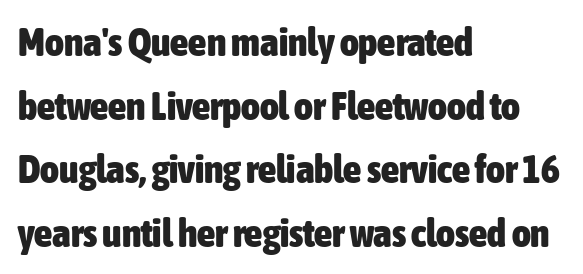
The image shows 40 px heavy, condensed sans-serif type, upright; set left-aligned, normal line spacing (1.59x), normal letter spacing, not underlined; low stroke contrast and a medium x-height.
